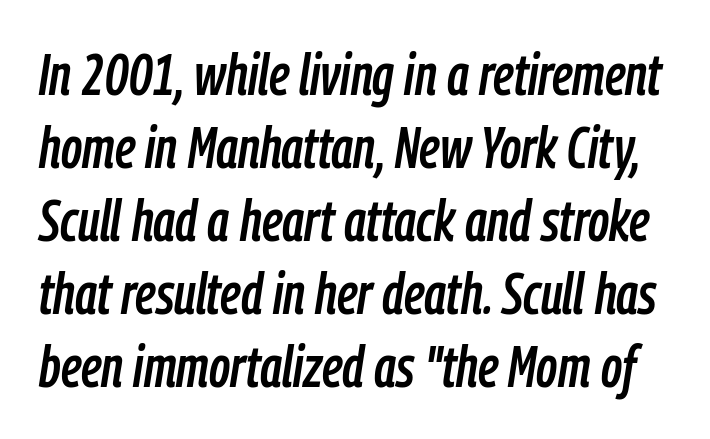
{"italic": "yes", "lean": "right", "slant_degrees": 9, "width": "condensed", "stroke_contrast": "low", "x_height": "medium", "monospaced": "no", "underline": "no", "line_spacing": "normal", "line_spacing_ratio": 1.28, "letter_spacing": "normal", "letter_spacing_em": 0.0, "glyph_px": 57}
